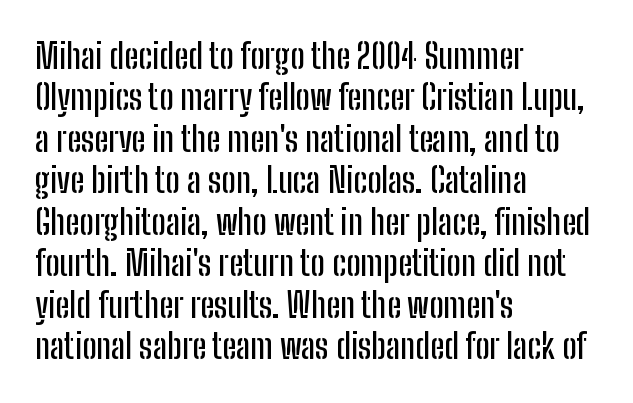
Q: Is the text italic (slanted)? A: No, it is upright.
Q: Is the typeface a serif or a sans-serif typeface? A: Sans-serif.
Q: Is the text underlined? A: No.
Q: How is the paragraph aligned? A: Left-aligned.
Q: Is the spacing between letters normal or unusually wide? A: Normal.
Q: Width (condensed, normal, or wide)? A: Condensed.
Q: Stroke contrast? A: Low.
Q: x-height? A: Medium.
Q: Monospaced? A: No.
